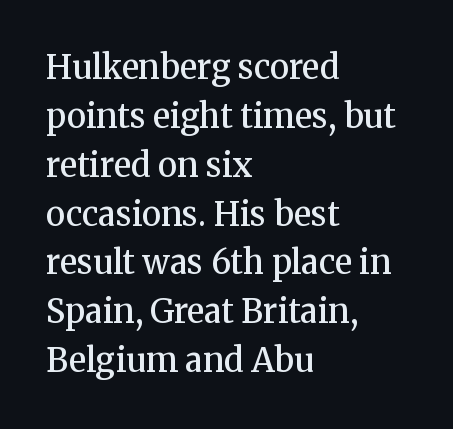
Nothing unusual about the tracking: characters are spaced as the font intends. The face used here is a semibold: visibly heavier than regular, lighter than bold. Any mark beneath the type? The region is blank. Spacing verdict: proportional, widths tailored to each character. Every row of glyphs begins at an identical x-position on the left. Are there feet on the stems? There are — it's a serif.
